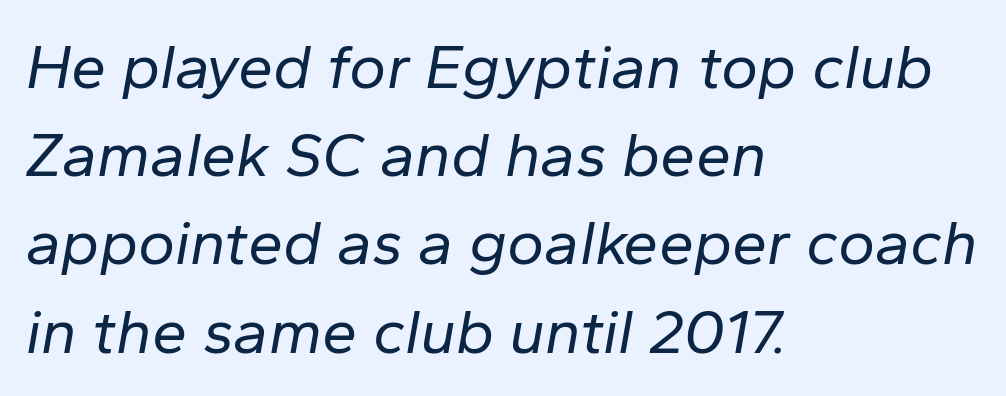
The image shows 63 px regular-weight type, italic (leaning right); set left-aligned, normal line spacing (1.4x), normal letter spacing, not underlined; low stroke contrast and a medium x-height.
